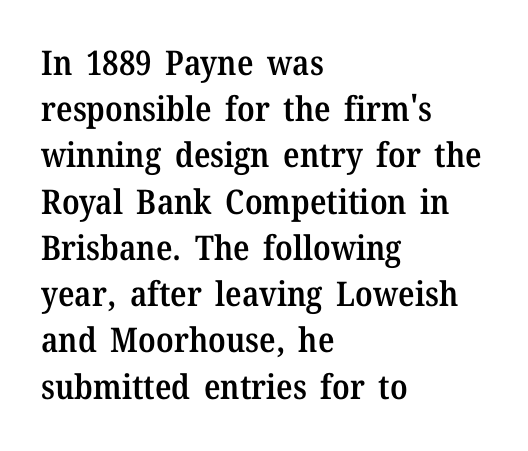
The passage shown is typeset with a serif family. Vertical strokes here are truly vertical. Line spacing here is normal. Looks like regular typesetting: each glyph gets only the width it needs. The sample has been set in demibold, a notch under bold.
